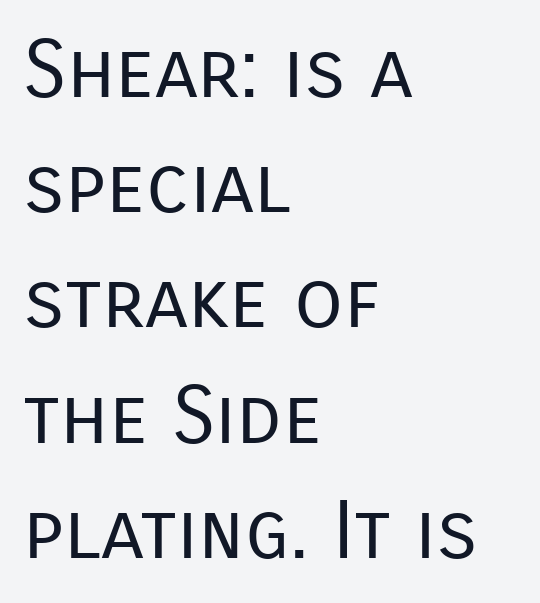
Nope, not italic — everything's standing straight. A light-to-regular cut is what we see here. Reading down the column, the eye jumps a familiar distance to each next line. Serif or sans? Sans — the stroke terminals are bare. Is this a fixed-width face? No — the glyphs have proportional, varying widths. Honestly, there is no underline to notice here at all.
